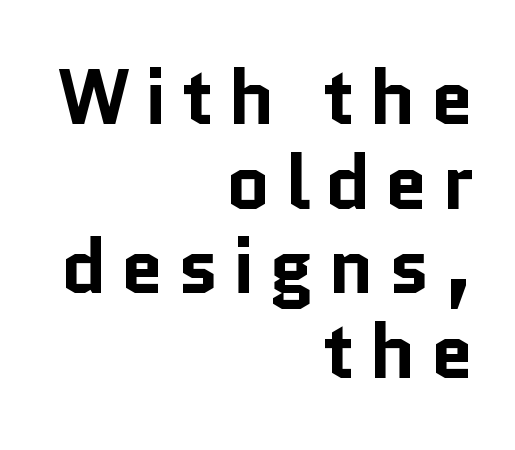
{"serif": "no", "italic": "no", "bold": "yes", "weight": "bold", "width": "normal", "stroke_contrast": "low", "x_height": "medium", "monospaced": "no", "underline": "no", "align": "right", "line_spacing": "tight", "line_spacing_ratio": 1.1, "glyph_px": 77}
